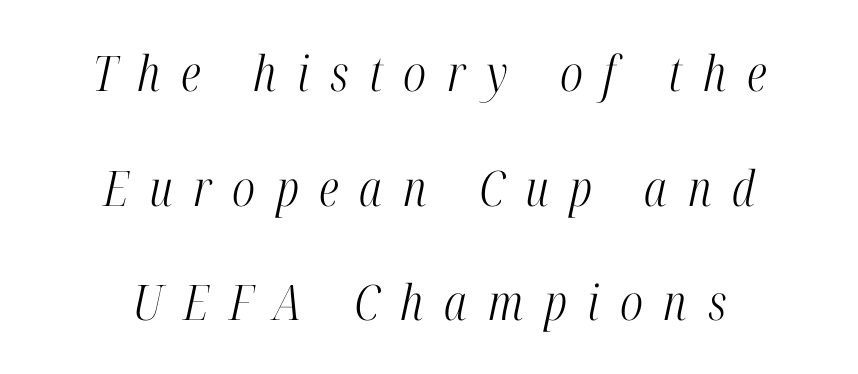
Q: Is the text bold? A: No.
Q: Is the text italic (slanted)? A: Yes, it leans right by about 12 degrees.
Q: Is the typeface a serif or a sans-serif typeface? A: Serif.
Q: Is the text underlined? A: No.
Q: How is the paragraph aligned? A: Centered.
Q: Is the spacing between letters normal or unusually wide? A: Unusually wide.
Q: Is the spacing between lines tight, normal or loose? A: Loose.
Q: Width (condensed, normal, or wide)? A: Condensed.
Q: Stroke contrast? A: High.
Q: x-height? A: Medium.
Q: Monospaced? A: No.
